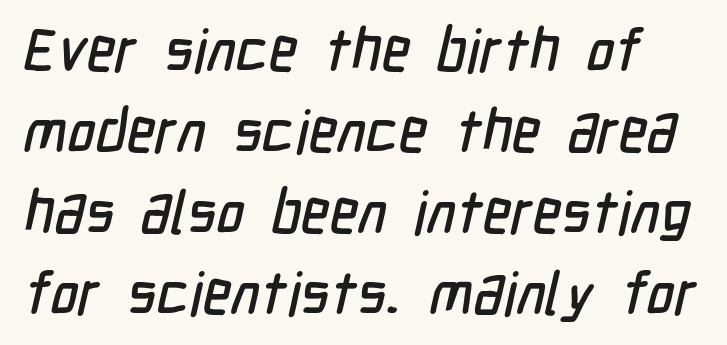
Q: Is the typeface a serif or a sans-serif typeface? A: Sans-serif.
Q: Is the text underlined? A: No.
Q: Is the spacing between letters normal or unusually wide? A: Normal.
Q: Is the spacing between lines tight, normal or loose? A: Normal.
Q: Width (condensed, normal, or wide)? A: Condensed.
Q: Stroke contrast? A: Low.
Q: x-height? A: Medium.
Q: Monospaced? A: No.
